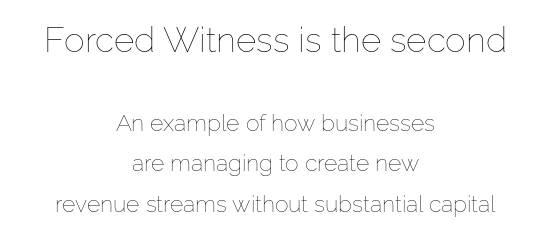
The weight would be labelled regular, book, light, or lighter still. The passage shown is typed in a proportional face where columns would drift. Of the two passages, the one on top uses the larger point size. Casual observation: everything's sitting right in the middle. The foot of each line stays bare and open.
